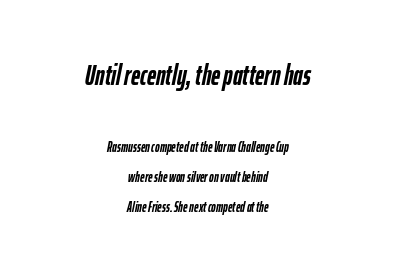
Q: Is the text bold? A: Yes.
Q: Is the text italic (slanted)? A: Yes, it leans right by about 12 degrees.
Q: Is the text underlined? A: No.
Q: How is the paragraph aligned? A: Centered.
Q: Is the spacing between letters normal or unusually wide? A: Normal.
Q: Is the spacing between lines tight, normal or loose? A: Loose.
Q: Which block of text is set in a larger size, the first (top) or the second (bottom)? A: The first (top) one.
Q: Width (condensed, normal, or wide)? A: Condensed.
Q: Stroke contrast? A: Low.
Q: x-height? A: Medium.
Q: Monospaced? A: No.
